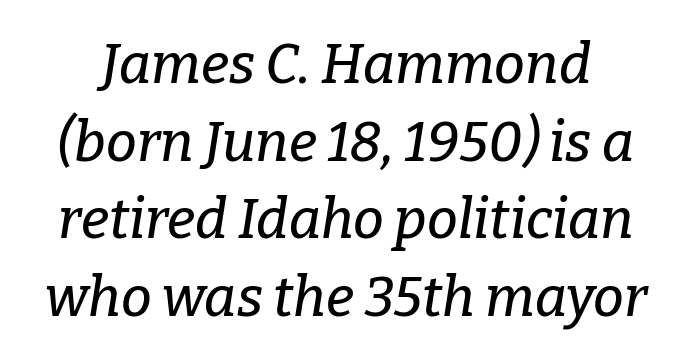
The image shows 55 px serif type, italic (leaning right); set normal line spacing (1.41x), normal letter spacing, not underlined; low stroke contrast and a medium x-height.
